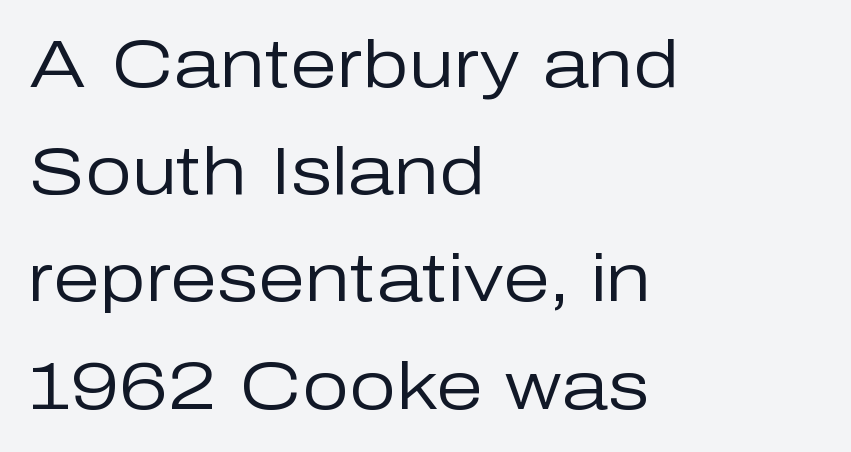
The image shows 67 px regular-weight sans-serif type, upright; set left-aligned, normal line spacing (1.6x), normal letter spacing, not underlined; low stroke contrast and a medium x-height.
